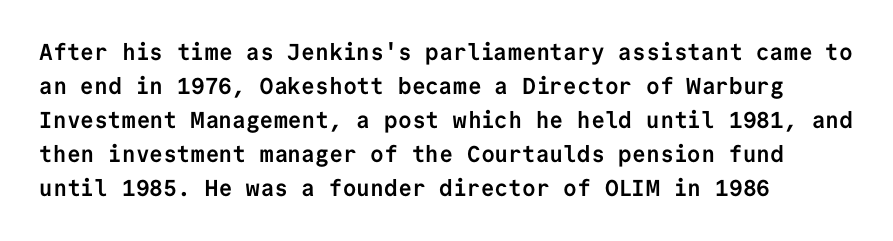
Q: Is the text bold? A: Yes.
Q: Is the text italic (slanted)? A: No, it is upright.
Q: Is the text underlined? A: No.
Q: How is the paragraph aligned? A: Left-aligned.
Q: Is the spacing between letters normal or unusually wide? A: Normal.
Q: Is the spacing between lines tight, normal or loose? A: Normal.
